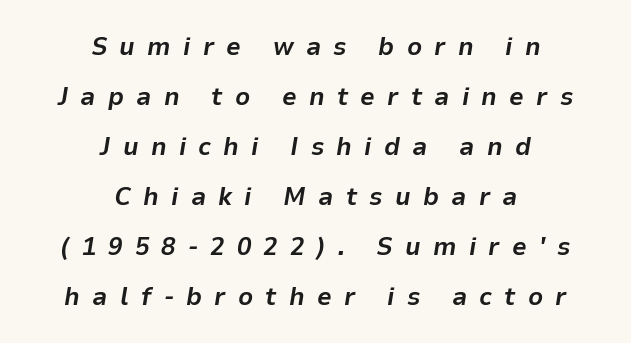
Q: Is the text bold? A: Yes.
Q: Is the text italic (slanted)? A: Yes, it leans right by about 9 degrees.
Q: Is the text underlined? A: No.
Q: How is the paragraph aligned? A: Centered.
Q: Is the spacing between letters normal or unusually wide? A: Unusually wide.
Q: Is the spacing between lines tight, normal or loose? A: Loose.
